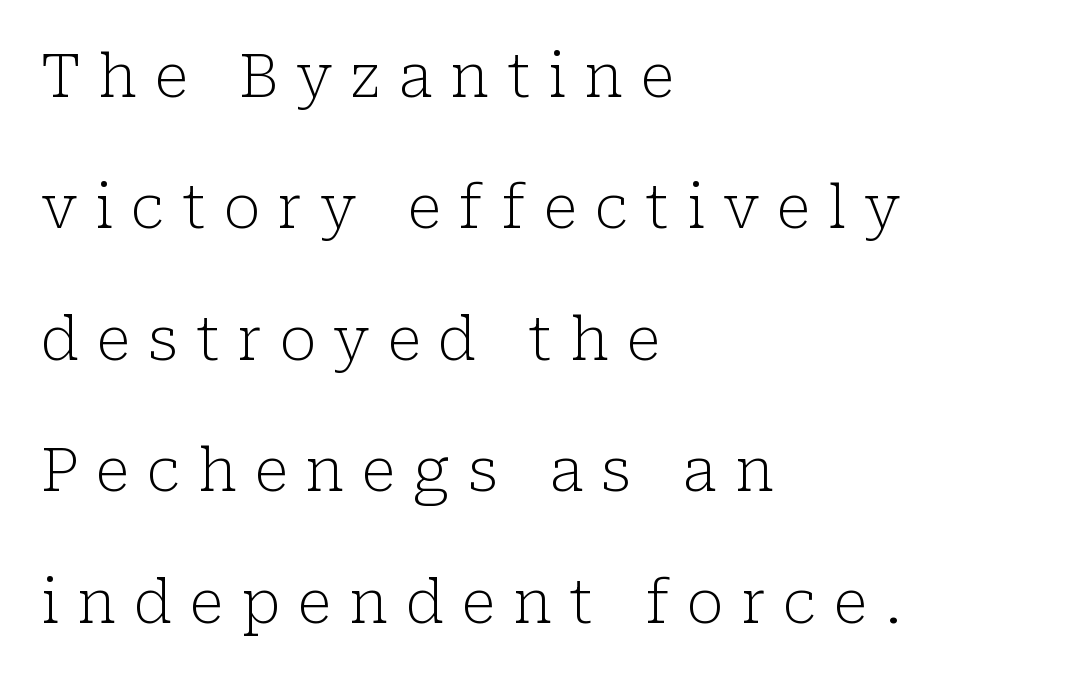
Ascenders rise straight up at ninety degrees. Old-style or modern, the face here clearly has serifs. Horizontally, the lines are justified to the leading edge only. Stem width sits at or under what a default text font uses. Here the glyphs are tracked loosely, breaking word shapes into spaced letters.
